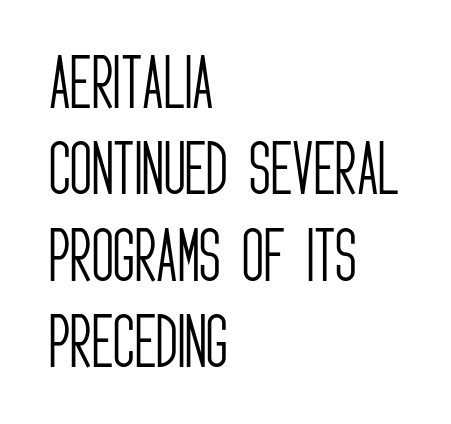
The image shows 60 px light, condensed sans-serif type, upright; set left-aligned, normal line spacing (1.44x), normal letter spacing, not underlined; low stroke contrast and a large x-height.
